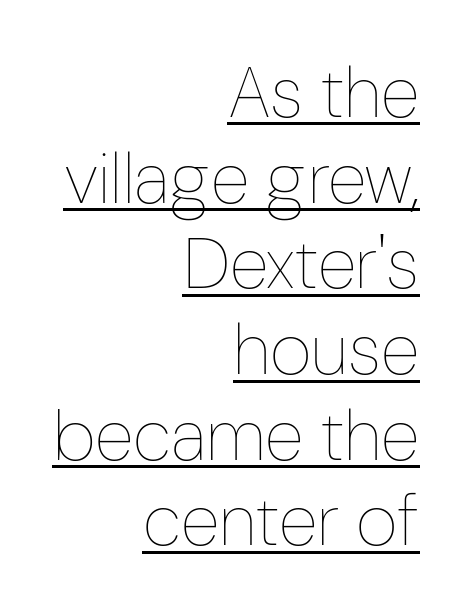
Teacher's note: observe the even right margin — that is flush-right alignment. The letters advance in unequal steps, a hallmark of proportional type. Rendered with straight, roman letterforms. Does extra space separate the letters? No, they use regular spacing. The rendering uses the underline text-decoration. Vertical stems look standard width or narrower in stroke.
